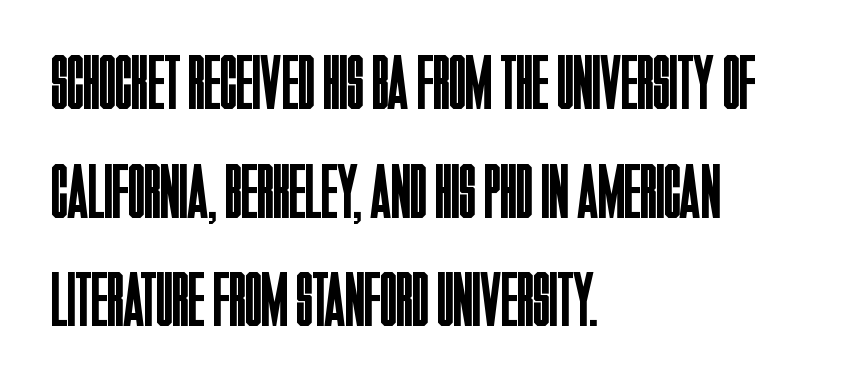
Q: Is the text bold? A: No.
Q: Is the text italic (slanted)? A: No, it is upright.
Q: Is the typeface a serif or a sans-serif typeface? A: Sans-serif.
Q: Is the text underlined? A: No.
Q: How is the paragraph aligned? A: Left-aligned.
Q: Is the spacing between letters normal or unusually wide? A: Normal.
Q: Is the spacing between lines tight, normal or loose? A: Normal.
Q: Width (condensed, normal, or wide)? A: Condensed.
Q: Stroke contrast? A: Low.
Q: x-height? A: Large.
Q: Monospaced? A: No.
